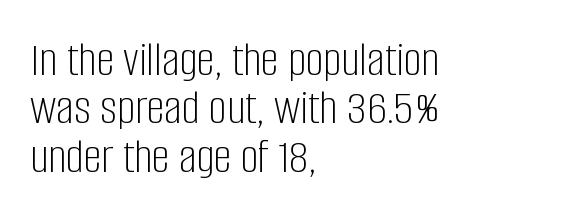
Check the space under the baseline: it is left empty. Every row of glyphs begins at an identical x-position on the left. Vertical strokes here are truly vertical. The glyphs in this specimen are sans serif. The vertical gap from one line to the next is small. Between one letter and the next there's only the usual sliver of space.
